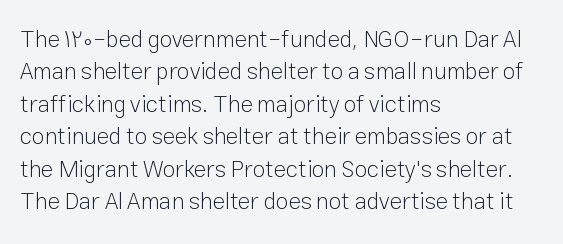
Q: Is the text bold? A: No.
Q: Is the text italic (slanted)? A: No, it is upright.
Q: Is the text underlined? A: No.
Q: How is the paragraph aligned? A: Left-aligned.
Q: Is the spacing between letters normal or unusually wide? A: Normal.
Q: Is the spacing between lines tight, normal or loose? A: Normal.
